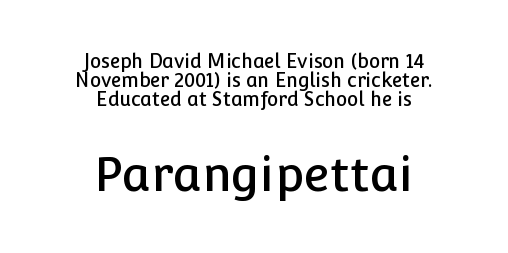
Spacing verdict: proportional, widths tailored to each character. The type is set solid horizontally, with unmodified tracking. The face used here is a sans, in the tradition of grotesques and geometrics. The leading is snug, giving the passage a crowded texture.
